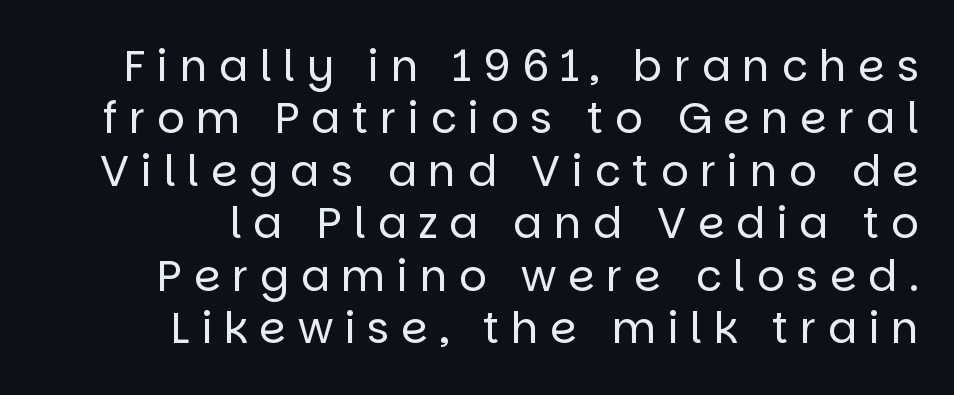
Proportional: the letters do not fall into vertical columns. Compared with a typical body face, this is equally light or lighter still. Posture: vertical. A typesetter would call this heavily tracked-out type.
